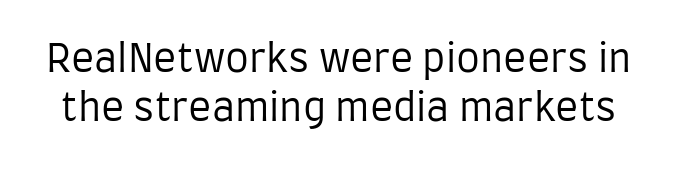
{"serif": "no", "italic": "no", "bold": "no", "weight": "regular", "width": "condensed", "stroke_contrast": "low", "x_height": "large", "monospaced": "no", "underline": "no", "line_spacing": "normal", "line_spacing_ratio": 1.3, "letter_spacing": "normal", "letter_spacing_em": 0.0, "glyph_px": 38}
